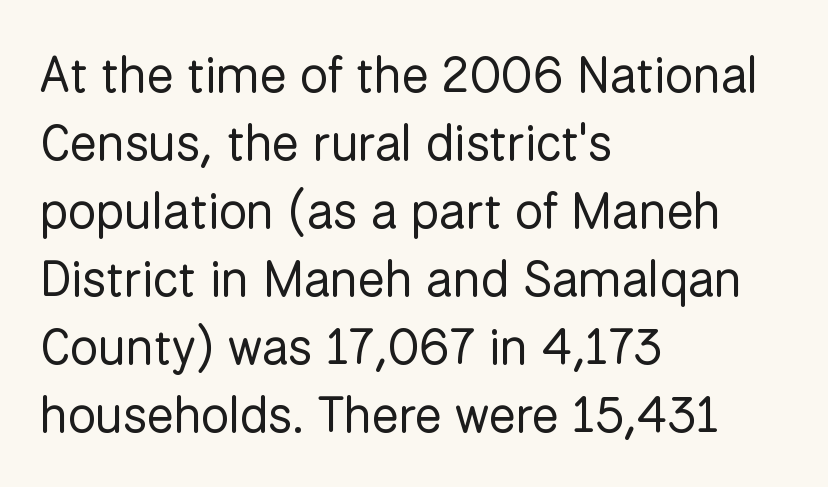
{"serif": "no", "italic": "no", "bold": "no", "weight": "regular", "width": "normal", "stroke_contrast": "low", "x_height": "medium", "monospaced": "no", "underline": "no", "align": "left", "line_spacing": "normal", "line_spacing_ratio": 1.36, "letter_spacing": "normal", "letter_spacing_em": 0.0, "glyph_px": 50}
